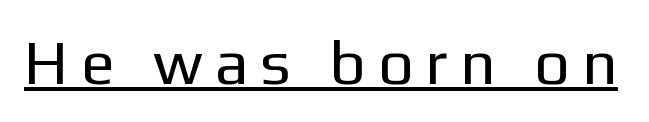
Q: Is the text bold? A: No.
Q: Is the text italic (slanted)? A: No, it is upright.
Q: Is the typeface a serif or a sans-serif typeface? A: Sans-serif.
Q: Is the text underlined? A: Yes.
Q: Width (condensed, normal, or wide)? A: Normal.
Q: Stroke contrast? A: Low.
Q: x-height? A: Medium.
Q: Monospaced? A: No.
